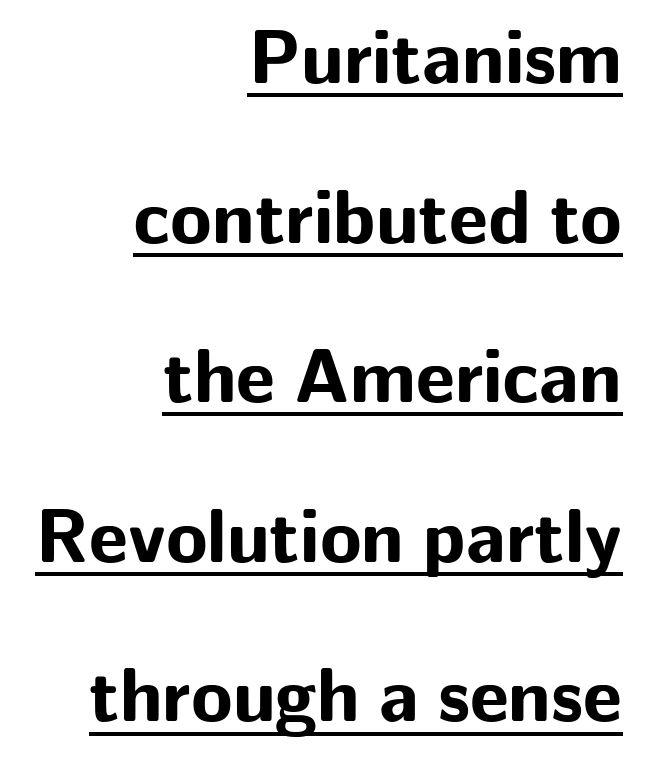
{"serif": "no", "italic": "no", "bold": "yes", "weight": "bold", "width": "normal", "stroke_contrast": "low", "x_height": "medium", "monospaced": "no", "underline": "yes", "align": "right", "line_spacing": "loose", "line_spacing_ratio": 2.1, "letter_spacing": "normal", "letter_spacing_em": 0.0, "glyph_px": 76}
